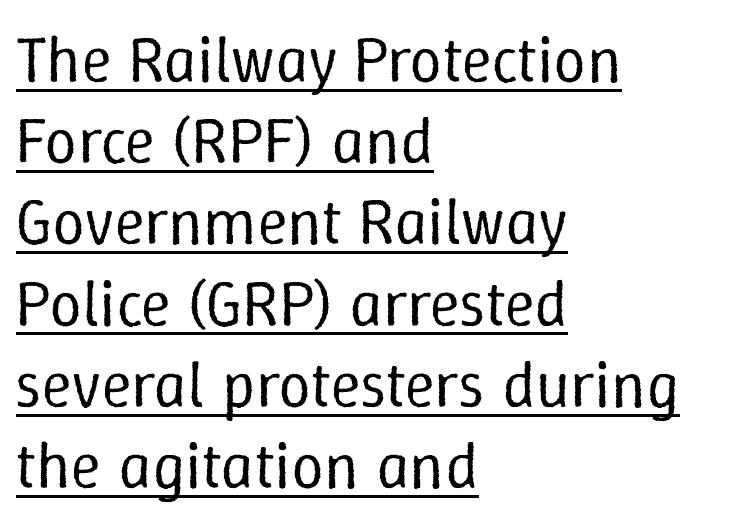
The image shows 65 px regular-weight type, upright; set left-aligned, normal line spacing (1.25x), normal letter spacing, underlined; low stroke contrast and a medium x-height.
